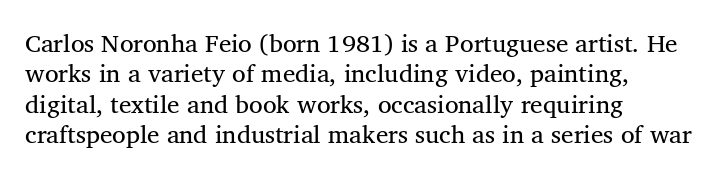
The image shows 25 px text type, upright; set left-aligned, line spacing 1.22x, normal letter spacing, not underlined.
